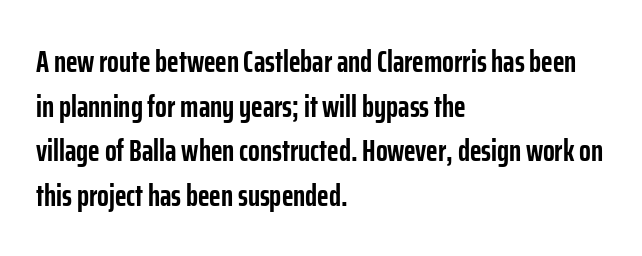
{"serif": "no", "italic": "no", "bold": "yes", "weight": "semibold", "width": "condensed", "stroke_contrast": "low", "x_height": "medium", "monospaced": "no", "underline": "no", "align": "left", "line_spacing": "normal", "line_spacing_ratio": 1.44, "letter_spacing": "normal", "letter_spacing_em": 0.0, "glyph_px": 31}
